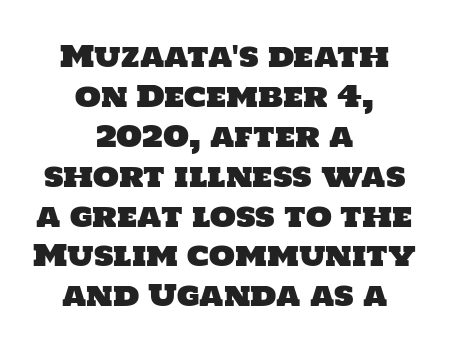
The image shows 30 px sans-serif type; set centered, normal line spacing (1.33x), normal letter spacing, not underlined; low stroke contrast and a large x-height.
